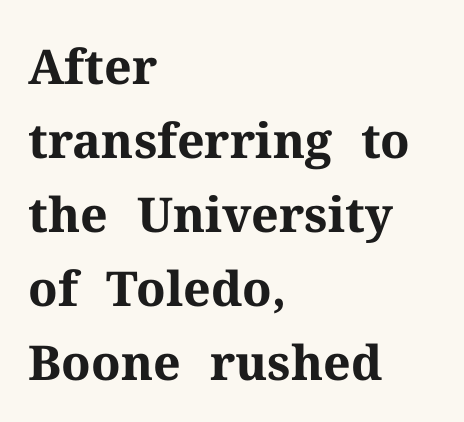
Q: Is the text bold? A: Yes.
Q: Is the text italic (slanted)? A: No, it is upright.
Q: Is the typeface a serif or a sans-serif typeface? A: Serif.
Q: Is the text underlined? A: No.
Q: How is the paragraph aligned? A: Left-aligned.
Q: Is the spacing between letters normal or unusually wide? A: Normal.
Q: Is the spacing between lines tight, normal or loose? A: Normal.
Q: Width (condensed, normal, or wide)? A: Normal.
Q: Stroke contrast? A: Medium.
Q: x-height? A: Medium.
Q: Monospaced? A: No.
